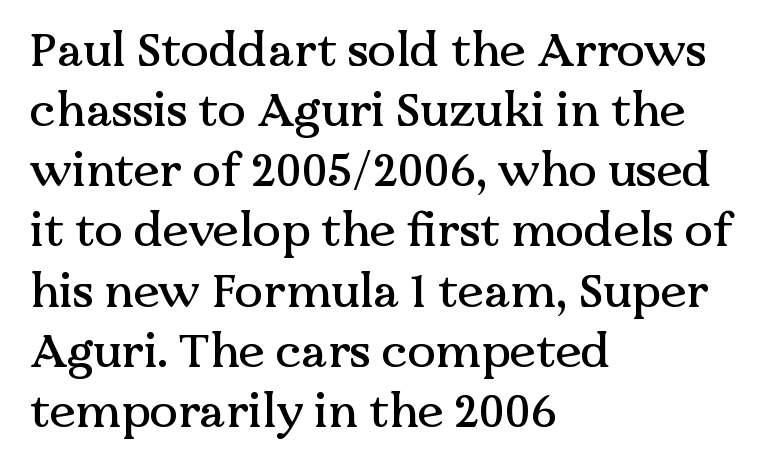
Is the letter spacing exaggerated? No — it looks like the ordinary default. Glance below the letters and you will spot only blank space. Rendered with straight, roman letterforms. The passage is arranged the way most books set body copy — flush left. These lines sit exactly where default settings would place them. The passage shown is typeset with a serif family.
